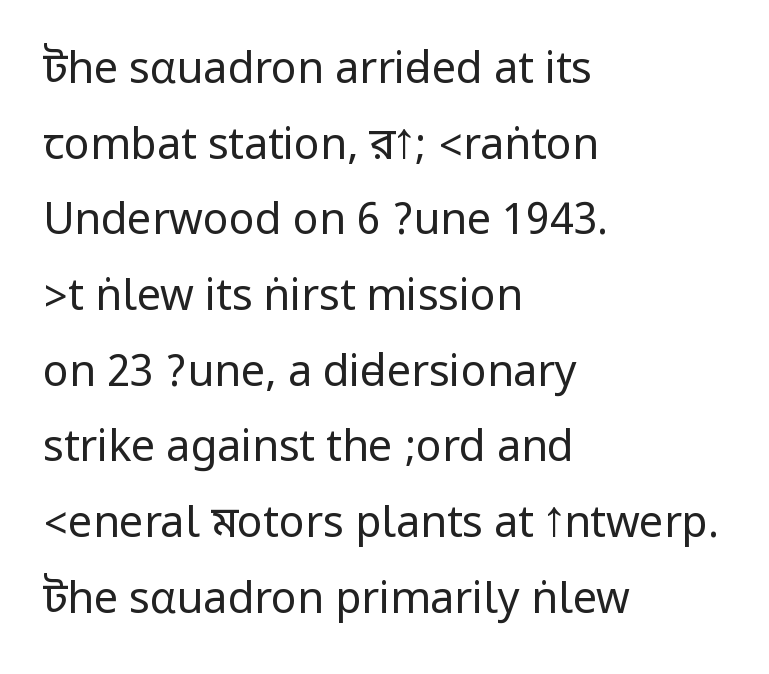
Nope, not italic — everything's standing straight. Observe the ordinary spacing: letters are neighbours, not strangers. Clear beneath every line of the passage. The typesetting does not lean heavy: it is not bold. One-word summary of the alignment: left.
